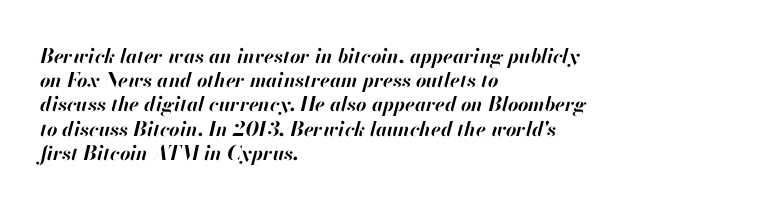
Typesetter's note: full bold, strokes at maximum text heaviness. These lines are set flush left with a ragged right edge. Default kerning and tracking; the words read as compact shapes. Plain, unruled lines of type. When letters slant like this, we call the style italic.
